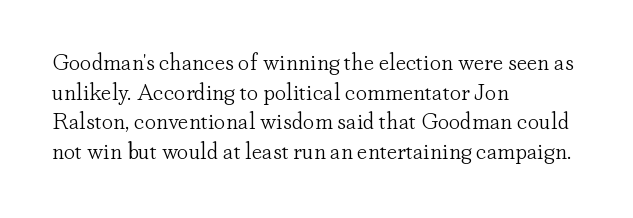
The image shows 23 px text type, upright; set left-aligned, normal line spacing (1.29x), normal letter spacing, not underlined.
